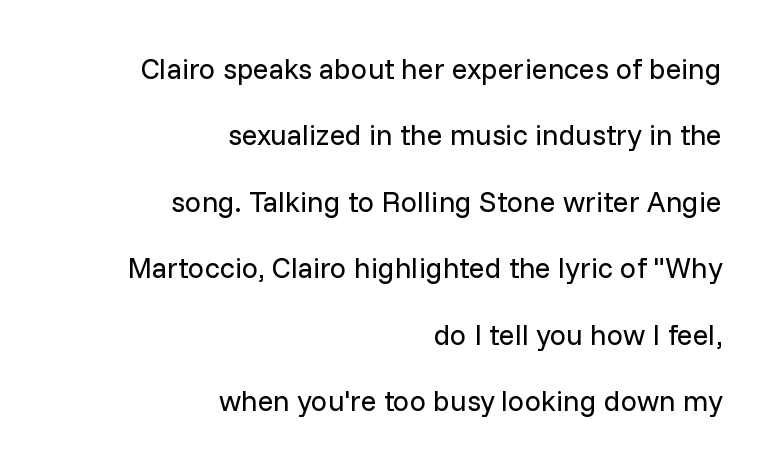
Q: Is the text bold? A: No.
Q: Is the text italic (slanted)? A: No, it is upright.
Q: Is the typeface a serif or a sans-serif typeface? A: Sans-serif.
Q: Is the text underlined? A: No.
Q: How is the paragraph aligned? A: Right-aligned.
Q: Is the spacing between letters normal or unusually wide? A: Normal.
Q: Is the spacing between lines tight, normal or loose? A: Loose.
Q: Width (condensed, normal, or wide)? A: Normal.
Q: Stroke contrast? A: Low.
Q: x-height? A: Medium.
Q: Monospaced? A: No.
